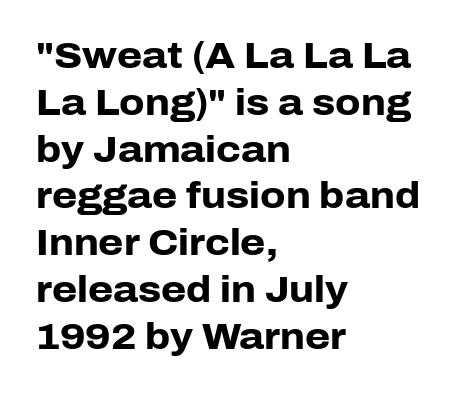
Q: Is the text bold? A: Yes.
Q: Is the text italic (slanted)? A: No, it is upright.
Q: Is the typeface a serif or a sans-serif typeface? A: Sans-serif.
Q: Is the text underlined? A: No.
Q: How is the paragraph aligned? A: Left-aligned.
Q: Is the spacing between letters normal or unusually wide? A: Normal.
Q: Is the spacing between lines tight, normal or loose? A: Normal.
Q: Width (condensed, normal, or wide)? A: Normal.
Q: Stroke contrast? A: Low.
Q: x-height? A: Medium.
Q: Monospaced? A: No.
